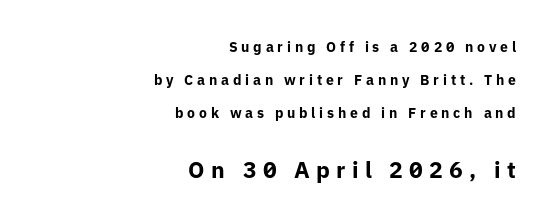
The image shows 23 px bold type, upright; set right-aligned, loose line spacing (2.34x), unusually wide letter spacing (+0.27 em), not underlined; the second (bottom) block is 1.64x larger.
